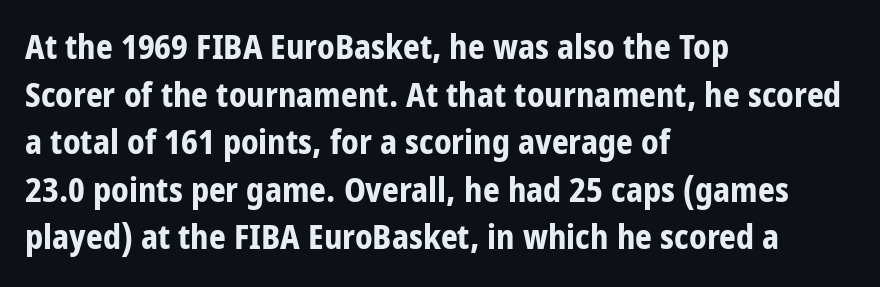
Q: Is the text bold? A: Yes.
Q: Is the text italic (slanted)? A: No, it is upright.
Q: Is the typeface a serif or a sans-serif typeface? A: Sans-serif.
Q: Is the text underlined? A: No.
Q: How is the paragraph aligned? A: Left-aligned.
Q: Is the spacing between letters normal or unusually wide? A: Normal.
Q: Is the spacing between lines tight, normal or loose? A: Normal.
Q: Width (condensed, normal, or wide)? A: Condensed.
Q: Stroke contrast? A: Low.
Q: x-height? A: Large.
Q: Monospaced? A: No.
